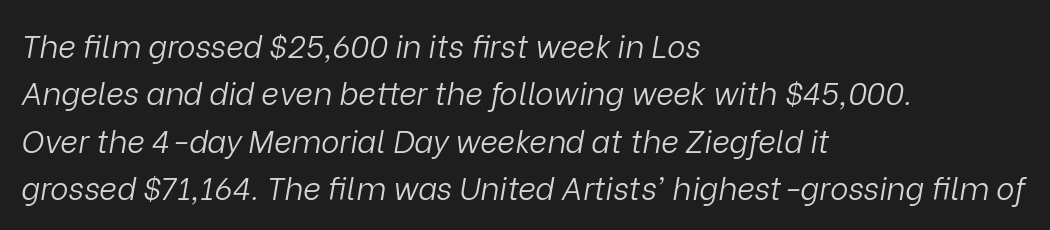
{"italic": "yes", "lean": "right", "slant_degrees": 9, "bold": "no", "weight": "light", "width": "normal", "stroke_contrast": "low", "x_height": "medium", "monospaced": "no", "underline": "no", "align": "left", "line_spacing": "normal", "line_spacing_ratio": 1.53, "letter_spacing": "normal", "letter_spacing_em": 0.0, "glyph_px": 31}
